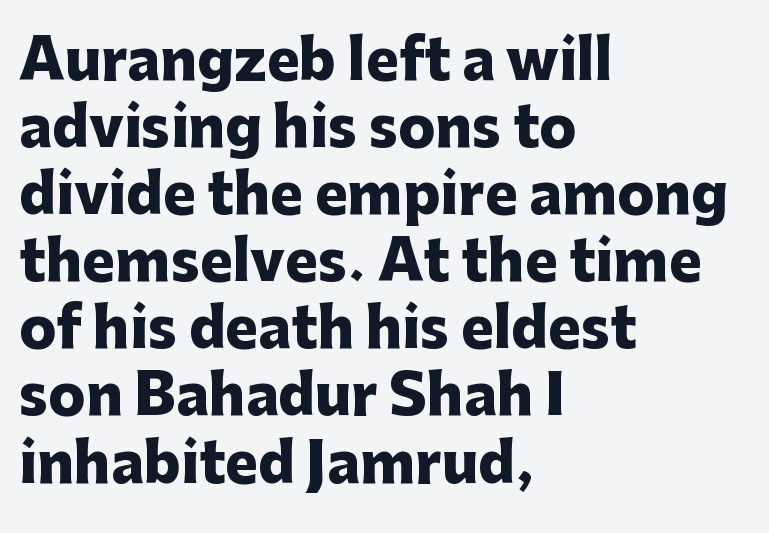
The image shows 55 px heavy sans-serif type, upright; set left-aligned, line spacing 1.22x, normal letter spacing, not underlined; low stroke contrast and a medium x-height.
